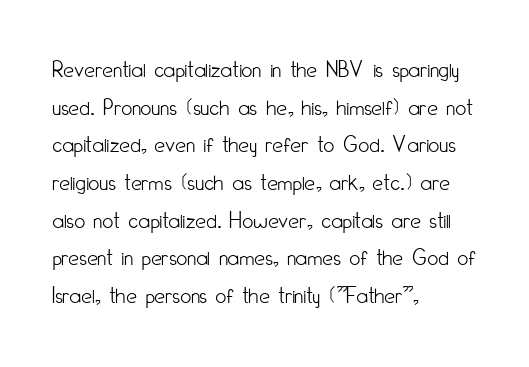
Q: Is the text bold? A: No.
Q: Is the text italic (slanted)? A: No, it is upright.
Q: Is the text underlined? A: No.
Q: How is the paragraph aligned? A: Left-aligned.
Q: Is the spacing between letters normal or unusually wide? A: Normal.
Q: Is the spacing between lines tight, normal or loose? A: Normal.
